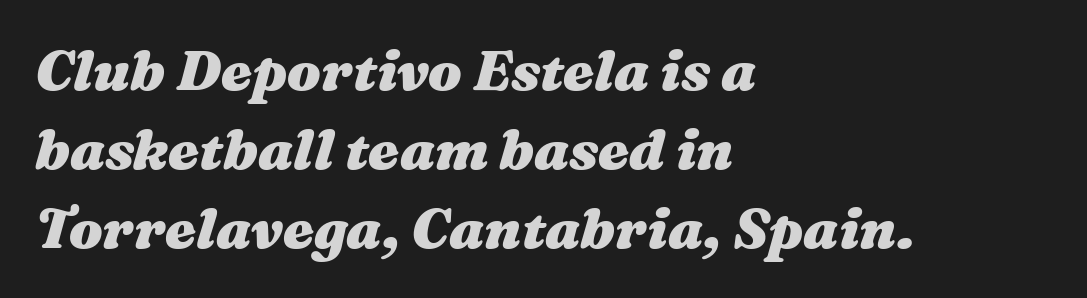
The passage shown stacks its lines at a standard gap. The gap between lines stays unmarked. Is this a fixed-width face? No — the glyphs have proportional, varying widths. Stroke thickness is high; the sample reads as a true bold. Is the letter spacing exaggerated? No — it looks like the ordinary default.
